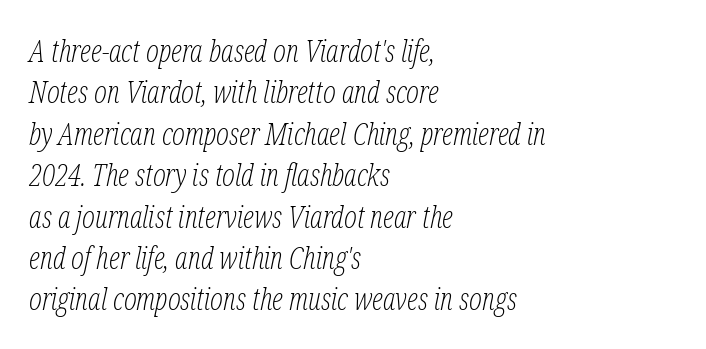
Q: Is the text bold? A: No.
Q: Is the text italic (slanted)? A: Yes, it leans right by about 12 degrees.
Q: Is the typeface a serif or a sans-serif typeface? A: Serif.
Q: Is the text underlined? A: No.
Q: How is the paragraph aligned? A: Left-aligned.
Q: Is the spacing between letters normal or unusually wide? A: Normal.
Q: Is the spacing between lines tight, normal or loose? A: Normal.
Q: Width (condensed, normal, or wide)? A: Condensed.
Q: Stroke contrast? A: Low.
Q: x-height? A: Medium.
Q: Monospaced? A: No.
